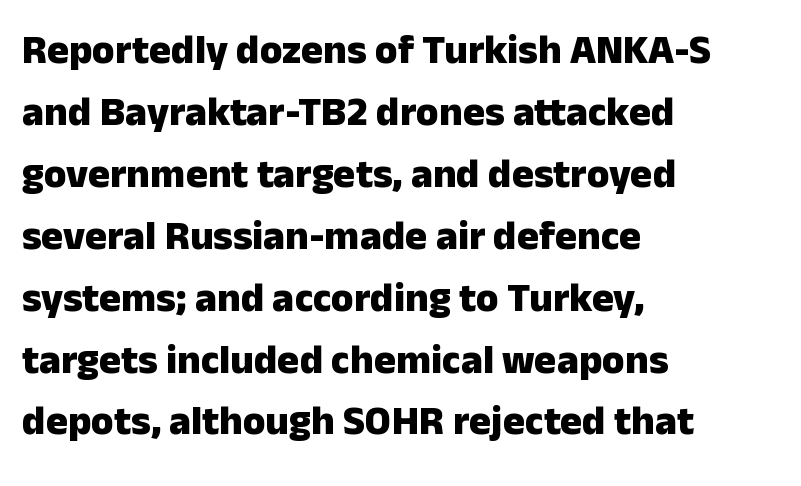
{"serif": "no", "italic": "no", "bold": "yes", "weight": "heavy", "width": "normal", "stroke_contrast": "low", "x_height": "medium", "monospaced": "no", "underline": "no", "align": "left", "line_spacing": "normal", "line_spacing_ratio": 1.51, "letter_spacing": "normal", "letter_spacing_em": 0.0, "glyph_px": 41}
